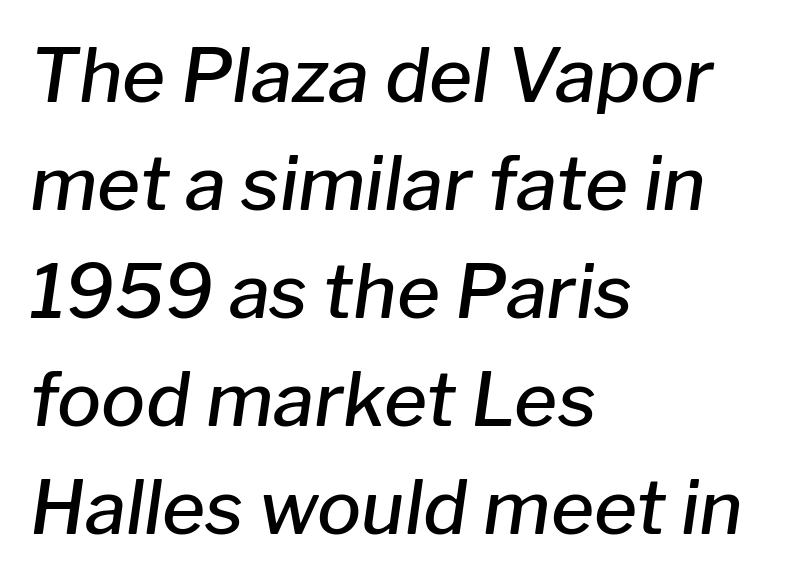
Q: Is the text bold? A: Semi-bold.
Q: Is the text italic (slanted)? A: Yes, it leans right by about 8 degrees.
Q: Is the text underlined? A: No.
Q: How is the paragraph aligned? A: Left-aligned.
Q: Is the spacing between letters normal or unusually wide? A: Normal.
Q: Is the spacing between lines tight, normal or loose? A: Normal.
Q: Width (condensed, normal, or wide)? A: Normal.
Q: Stroke contrast? A: Low.
Q: x-height? A: Medium.
Q: Monospaced? A: No.
